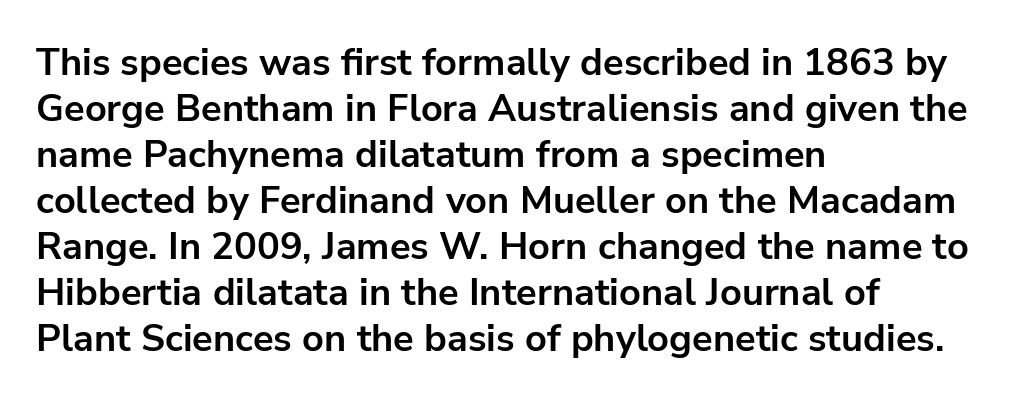
Q: Is the text bold? A: Yes.
Q: Is the text italic (slanted)? A: No, it is upright.
Q: Is the typeface a serif or a sans-serif typeface? A: Sans-serif.
Q: Is the text underlined? A: No.
Q: How is the paragraph aligned? A: Left-aligned.
Q: Is the spacing between letters normal or unusually wide? A: Normal.
Q: Width (condensed, normal, or wide)? A: Normal.
Q: Stroke contrast? A: Low.
Q: x-height? A: Medium.
Q: Monospaced? A: No.
